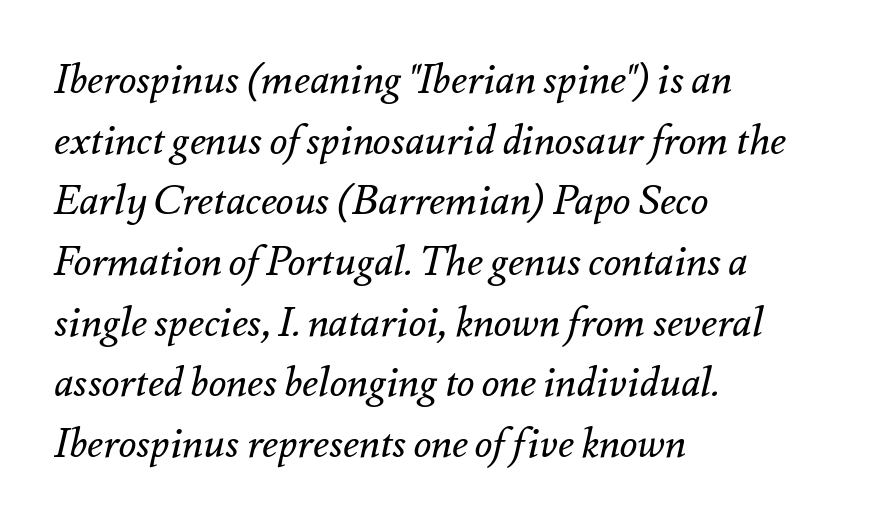
{"italic": "yes", "lean": "right", "slant_degrees": 12, "bold": "no", "weight": "regular", "width": "normal", "stroke_contrast": "medium", "x_height": "small", "monospaced": "no", "underline": "no", "align": "left", "line_spacing": "normal", "line_spacing_ratio": 1.48, "letter_spacing": "normal", "letter_spacing_em": 0.0, "glyph_px": 41}
